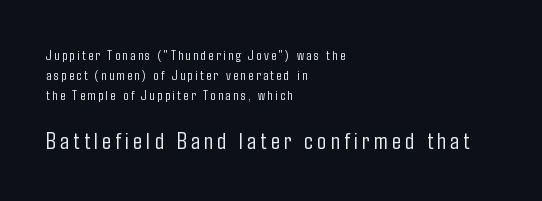
Q: Is the text bold? A: No.
Q: Is the text italic (slanted)? A: No, it is upright.
Q: Is the text underlined? A: No.
Q: How is the paragraph aligned? A: Left-aligned.
Q: Is the spacing between lines tight, normal or loose? A: Normal.
Q: Which block of text is set in a larger size, the first (top) or the second (bottom)? A: The second (bottom) one.
